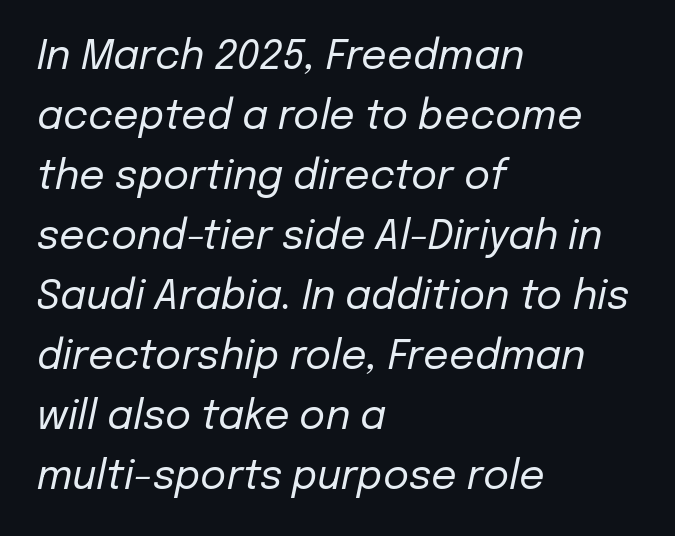
The image shows 40 px regular-weight type, italic (leaning right); set left-aligned, normal line spacing (1.5x), normal letter spacing, not underlined; low stroke contrast and a medium x-height.
